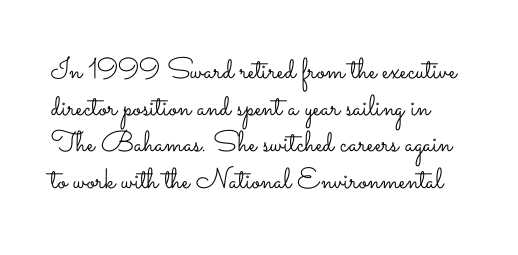
The leading is moderate, giving the passage an even texture. Only glyphs here, with clear space below each row. Heft: none added — not bold. Think of a printed novel: that variable character pitch is what you see here.
